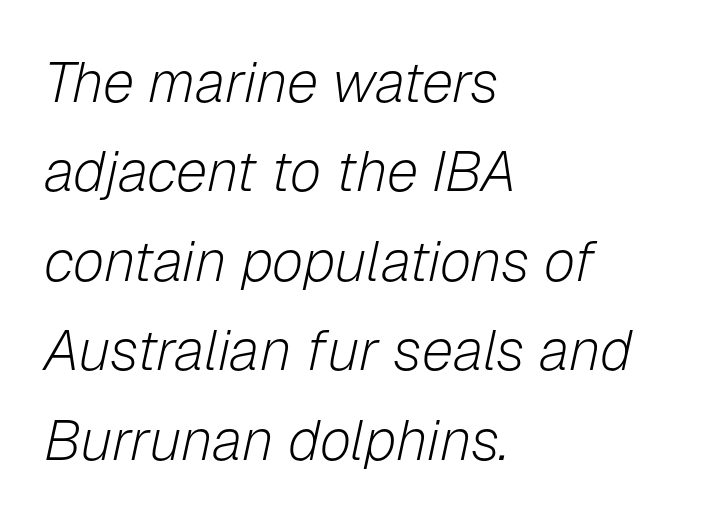
Glance below the letters and you will spot only blank space. The line-height multiplier appears to be the usual default. A student would call this left alignment; a typographer would say flush left, rag right. Varying glyph widths throughout — classic text-font behaviour. The text carries the slant typical of an italic or oblique font.
